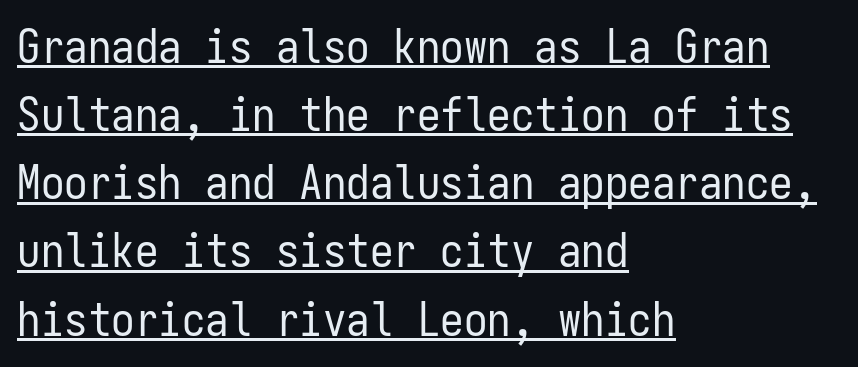
Q: Is the text bold? A: No.
Q: Is the text italic (slanted)? A: No, it is upright.
Q: Is the typeface a serif or a sans-serif typeface? A: Sans-serif.
Q: Is the text underlined? A: Yes.
Q: How is the paragraph aligned? A: Left-aligned.
Q: Is the spacing between letters normal or unusually wide? A: Normal.
Q: Is the spacing between lines tight, normal or loose? A: Normal.
Q: Width (condensed, normal, or wide)? A: Condensed.
Q: Stroke contrast? A: Low.
Q: x-height? A: Medium.
Q: Monospaced? A: Yes.
